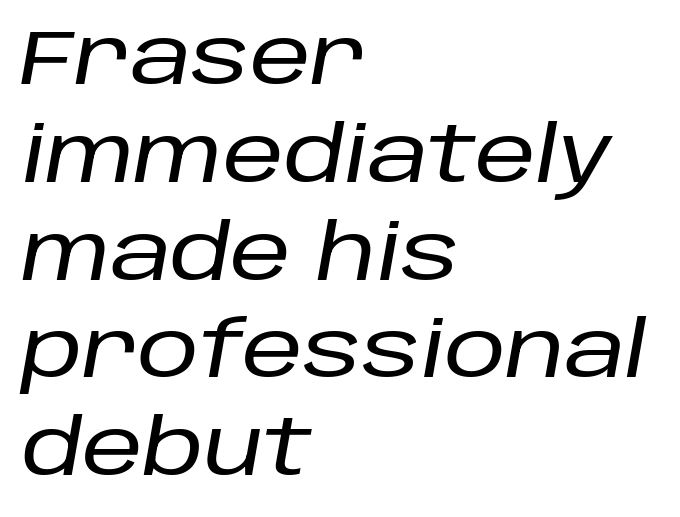
The baseline area is clear. Compared with typical body copy, the letter spacing here is the same. Regarding leading, the lines here are spaced in the standard way. This sample has the flowing, uneven cadence of proportional lettering. Line beginnings align vertically; line endings do not.
